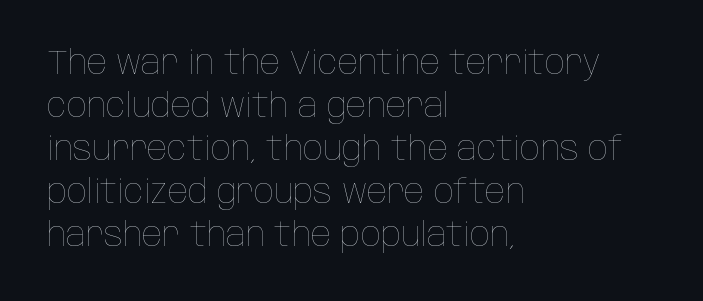
{"italic": "no", "bold": "no", "weight": "thin", "width": "condensed", "stroke_contrast": "low", "x_height": "large", "monospaced": "no", "underline": "no", "align": "left", "line_spacing": "normal", "line_spacing_ratio": 1.3, "letter_spacing": "normal", "letter_spacing_em": 0.0, "glyph_px": 33}
